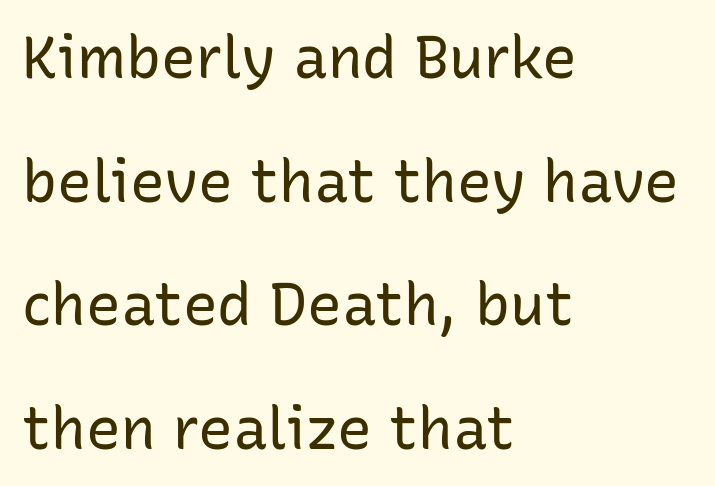
In terms of posture, this sample is upright. No extra tracking has been applied to these lines. Look at the bottom of the vertical strokes: they stop flat, with no serifs. The ragged edge is on the right, which tells us the setting is flush left.
